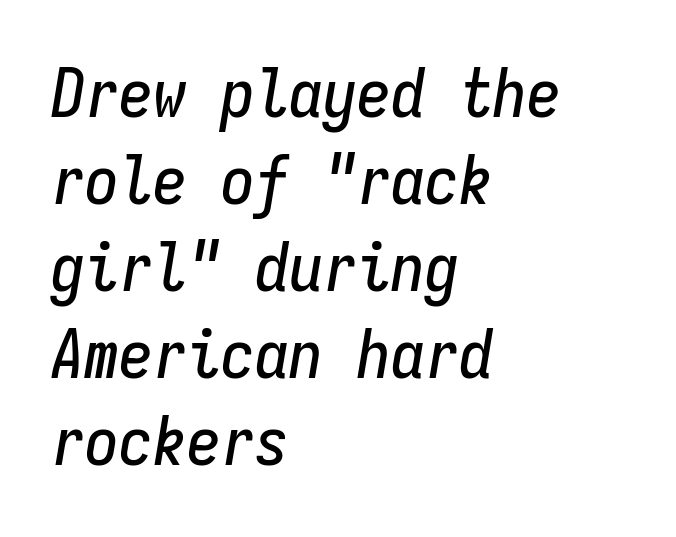
Yep, that's italic — everything's leaning. You could call the tracking neutral — neither tight nor loose. Leading: standard. Is this a fixed-width face? Yes — each glyph sits in an identical cell. The passage is arranged the way most books set body copy — flush left.
